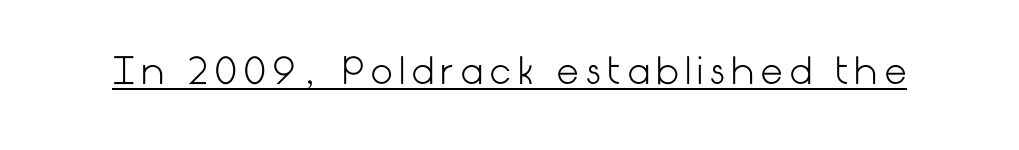
{"serif": "no", "italic": "no", "bold": "no", "weight": "light", "width": "normal", "stroke_contrast": "low", "x_height": "medium", "underline": "yes", "glyph_px": 36}
